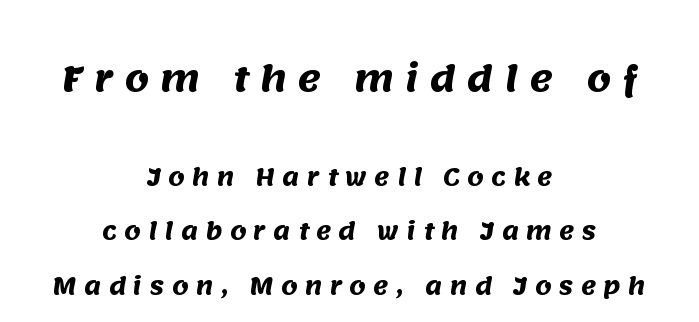
This sample has the flowing, uneven cadence of proportional lettering. The tracking jumps out immediately: characters are airy and widely separated. You'd pick this weight for a headline — it's a proper bold. Airy leading.
